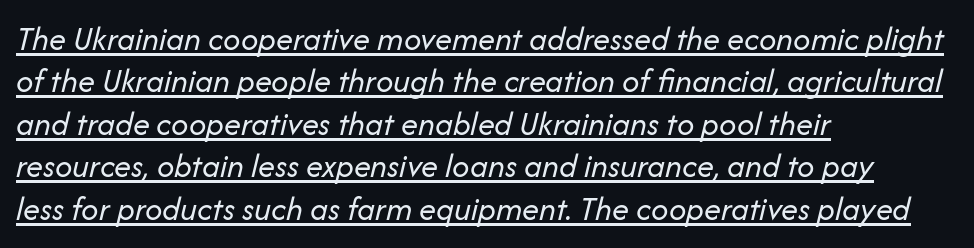
{"italic": "yes", "lean": "right", "slant_degrees": 14, "bold": "no", "weight": "regular", "width": "normal", "stroke_contrast": "low", "x_height": "medium", "monospaced": "no", "underline": "yes", "align": "left", "line_spacing": "normal", "line_spacing_ratio": 1.25, "letter_spacing": "normal", "letter_spacing_em": 0.0, "glyph_px": 34}
